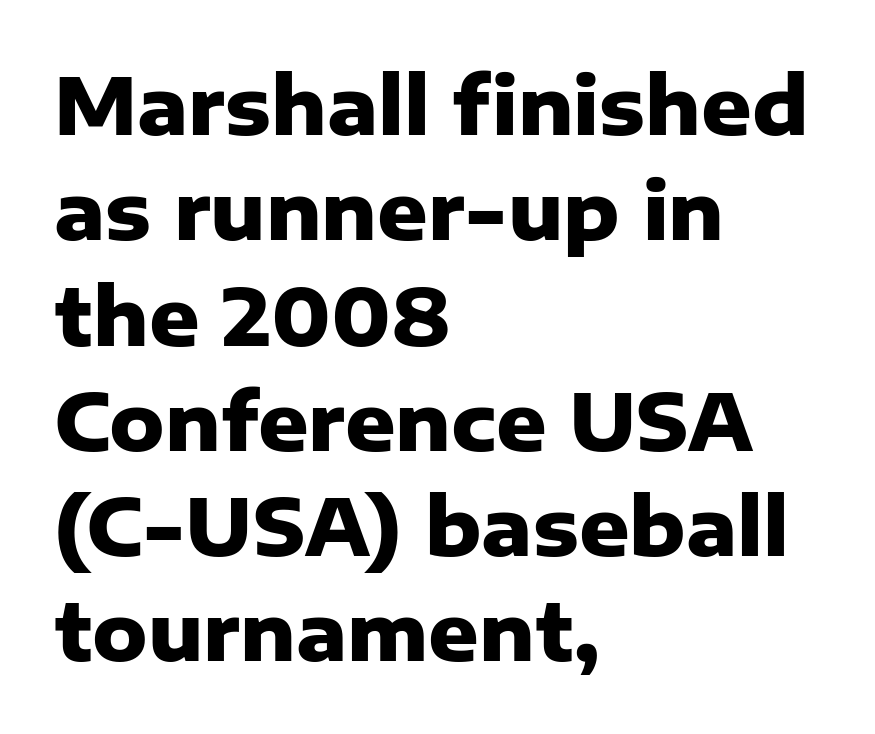
{"serif": "no", "italic": "no", "bold": "yes", "weight": "heavy", "width": "normal", "stroke_contrast": "low", "x_height": "medium", "monospaced": "no", "underline": "no", "align": "left", "line_spacing": "normal", "line_spacing_ratio": 1.35, "letter_spacing": "normal", "letter_spacing_em": 0.0, "glyph_px": 78}
